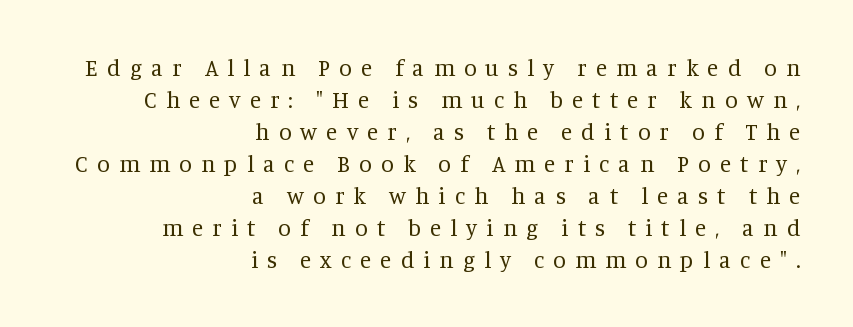
{"italic": "no", "bold": "no", "underline": "no", "align": "right", "line_spacing": "normal", "line_spacing_ratio": 1.39, "letter_spacing": "wide", "letter_spacing_em": 0.4, "glyph_px": 23}
